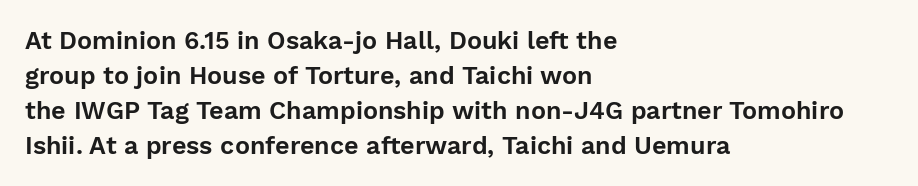
The image shows 25 px text type, upright; set left-aligned, normal line spacing (1.4x), normal letter spacing, not underlined.
